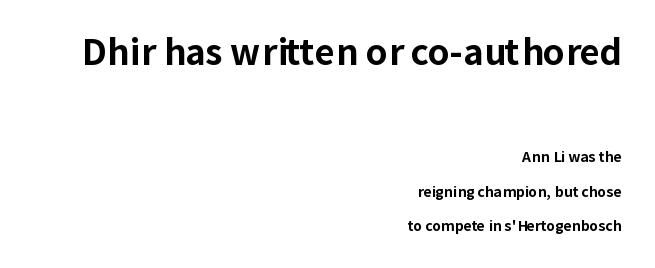
Regarding leading, the lines here are spaced well apart. Every letter is thick-stroked: bold, no question. Style check: upright. Which chunk is bigger? The first one — the top block dwarfs the bottom. The paragraph has a hard right edge and a soft left edge.
